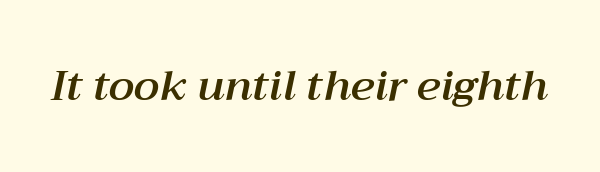
{"italic": "yes", "lean": "right", "slant_degrees": 12, "width": "normal", "stroke_contrast": "medium", "x_height": "medium", "monospaced": "no", "underline": "no", "letter_spacing": "normal", "letter_spacing_em": 0.0, "glyph_px": 42}
